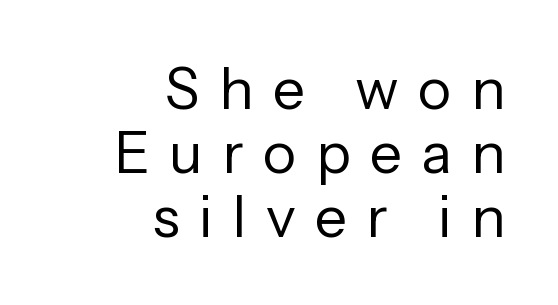
{"serif": "no", "italic": "no", "bold": "no", "weight": "regular", "width": "normal", "stroke_contrast": "low", "x_height": "medium", "monospaced": "no", "underline": "no", "align": "right", "line_spacing": "tight", "line_spacing_ratio": 1.12, "letter_spacing": "wide", "letter_spacing_em": 0.34, "glyph_px": 57}
